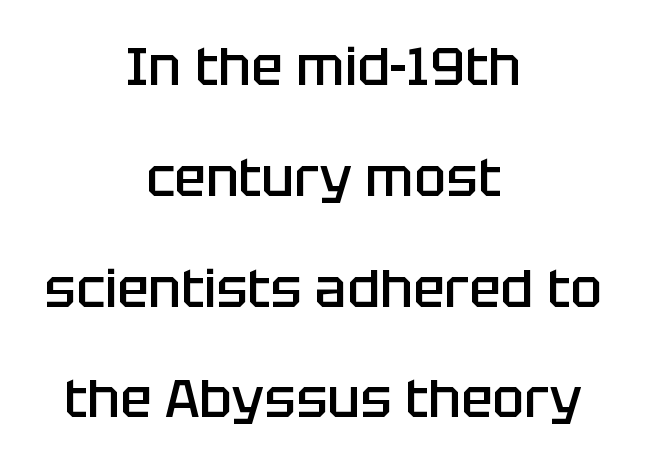
Q: Is the text bold? A: Semi-bold.
Q: Is the text italic (slanted)? A: No, it is upright.
Q: Is the typeface a serif or a sans-serif typeface? A: Sans-serif.
Q: Is the text underlined? A: No.
Q: How is the paragraph aligned? A: Centered.
Q: Is the spacing between letters normal or unusually wide? A: Normal.
Q: Is the spacing between lines tight, normal or loose? A: Loose.
Q: Width (condensed, normal, or wide)? A: Normal.
Q: Stroke contrast? A: Low.
Q: x-height? A: Large.
Q: Monospaced? A: No.
